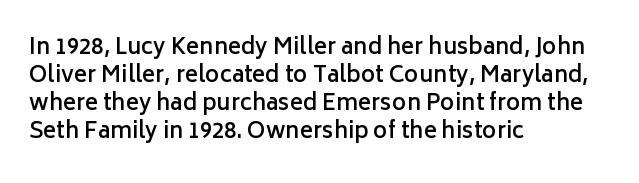
{"italic": "no", "bold": "semi", "underline": "no", "align": "left", "line_spacing": "normal", "line_spacing_ratio": 1.28, "letter_spacing": "normal", "letter_spacing_em": 0.0, "glyph_px": 22}
